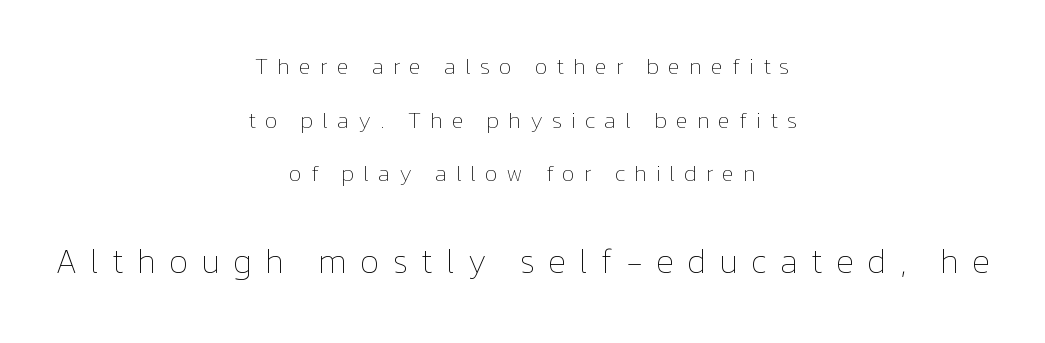
{"italic": "no", "bold": "no", "weight": "thin", "width": "normal", "stroke_contrast": "low", "x_height": "medium", "monospaced": "no", "underline": "no", "align": "center", "line_spacing": "loose", "line_spacing_ratio": 2.33, "letter_spacing": "wide", "letter_spacing_em": 0.38, "larger_block": "second", "size_ratio": 1.48, "glyph_px": 34}
